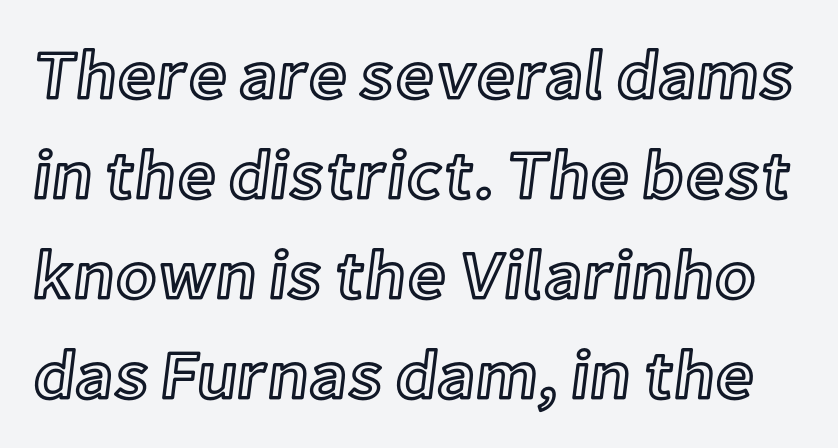
{"width": "normal", "x_height": "medium", "monospaced": "no", "underline": "no", "line_spacing": "normal", "line_spacing_ratio": 1.47, "letter_spacing": "normal", "letter_spacing_em": 0.0, "glyph_px": 68}
